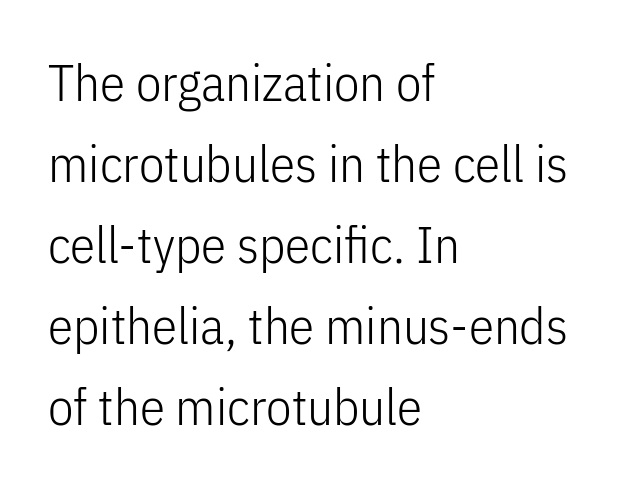
Observe the ordinary spacing: letters are neighbours, not strangers. The rendering uses natural spacing where letterforms have individual widths. Posture: straight, roman, zero tilt. The designer went with a sans here, leaving each stem footless. Layout note: lines flush left. Quick note: interline space is typical.
